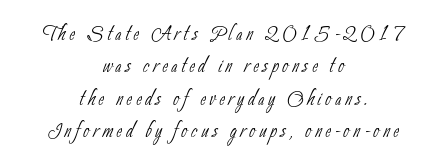
The image shows 27 px text type; set centered, line spacing 1.2x, not underlined.
